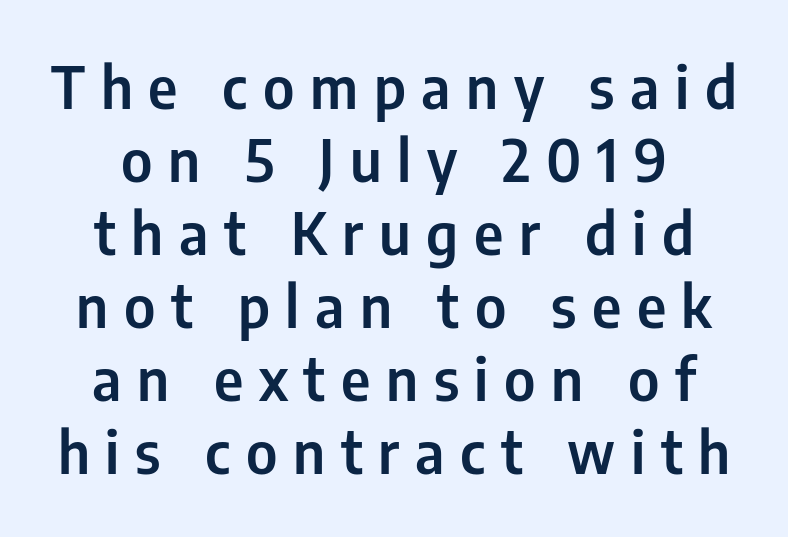
{"serif": "no", "italic": "no", "width": "condensed", "stroke_contrast": "low", "x_height": "medium", "monospaced": "no", "underline": "no", "line_spacing": "normal", "line_spacing_ratio": 1.26, "letter_spacing": "wide", "letter_spacing_em": 0.27, "glyph_px": 58}
